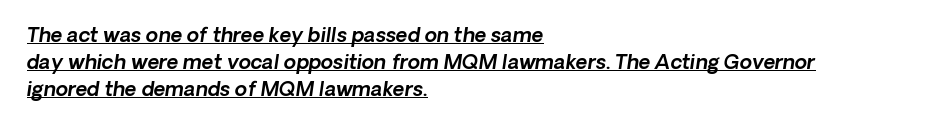
Evenly set lines give the paragraph a standard silhouette. Does extra space separate the letters? No, they use regular spacing. Where is the straight margin? On the left. The rendering applies a slant to the glyphs. Emphasis is given by a line drawn under the lettering.
